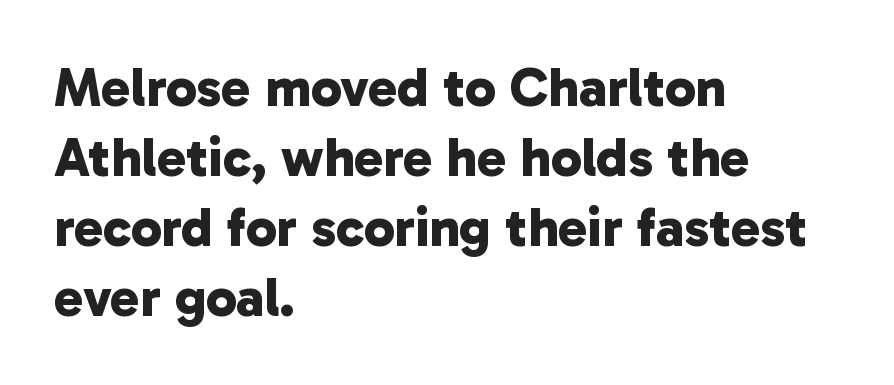
{"serif": "no", "bold": "yes", "weight": "bold", "width": "normal", "stroke_contrast": "low", "x_height": "medium", "monospaced": "no", "underline": "no", "align": "left", "line_spacing": "normal", "line_spacing_ratio": 1.27, "letter_spacing": "normal", "letter_spacing_em": 0.0, "glyph_px": 55}
